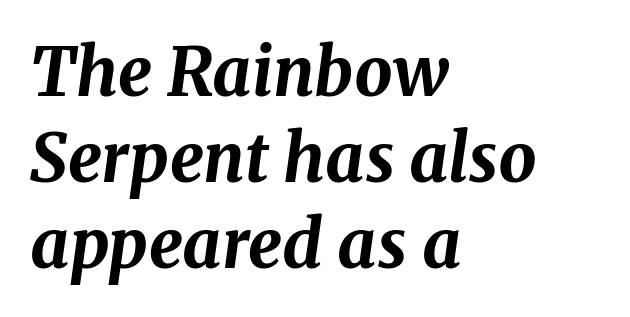
{"italic": "yes", "lean": "right", "slant_degrees": 8, "bold": "yes", "weight": "bold", "width": "normal", "stroke_contrast": "medium", "x_height": "medium", "monospaced": "no", "underline": "no", "align": "left", "line_spacing": "normal", "line_spacing_ratio": 1.28, "letter_spacing": "normal", "letter_spacing_em": 0.0, "glyph_px": 67}
